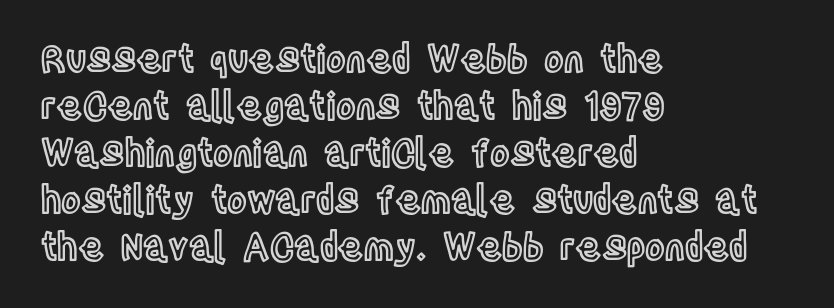
The image shows 37 px condensed type, upright; set left-aligned, normal line spacing (1.27x), normal letter spacing, not underlined; a large x-height.
